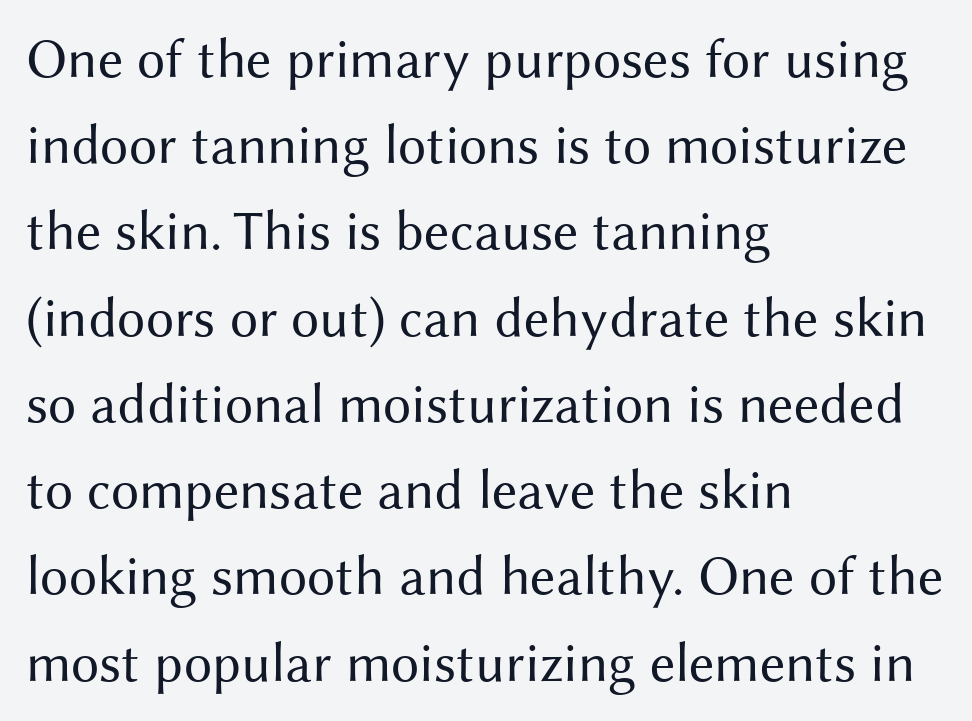
Summary of weight: not heavy and not bold. The ragged edge is on the right, which tells us the setting is flush left. The font family rendered here belongs to the sans-serif group. Short note: letters normally spaced. The words here are not underlined.
